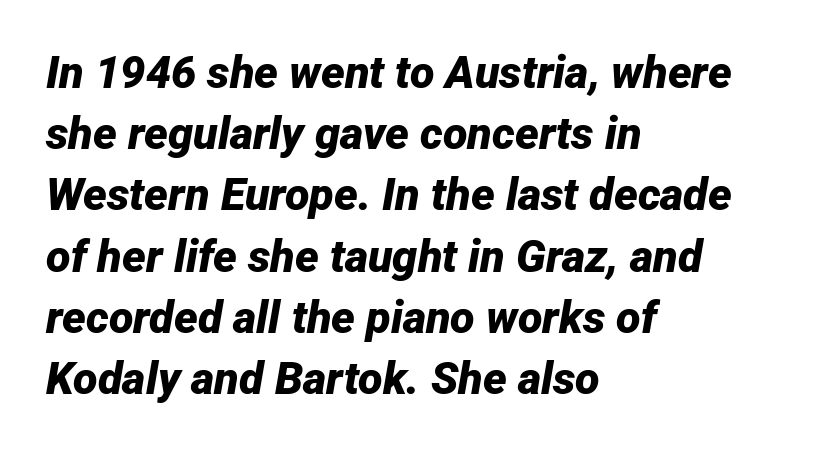
{"italic": "yes", "lean": "right", "slant_degrees": 12, "bold": "yes", "weight": "bold", "width": "normal", "stroke_contrast": "low", "x_height": "medium", "monospaced": "no", "underline": "no", "align": "left", "line_spacing": "normal", "line_spacing_ratio": 1.36, "letter_spacing": "normal", "letter_spacing_em": 0.0, "glyph_px": 45}
